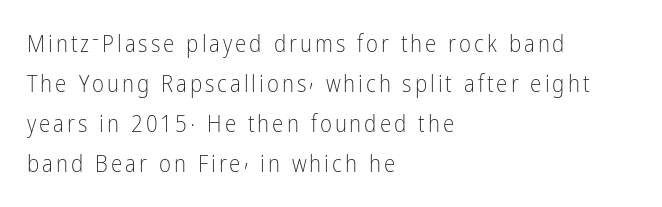
Q: Is the text bold? A: No.
Q: Is the text italic (slanted)? A: No, it is upright.
Q: Is the text underlined? A: No.
Q: How is the paragraph aligned? A: Left-aligned.
